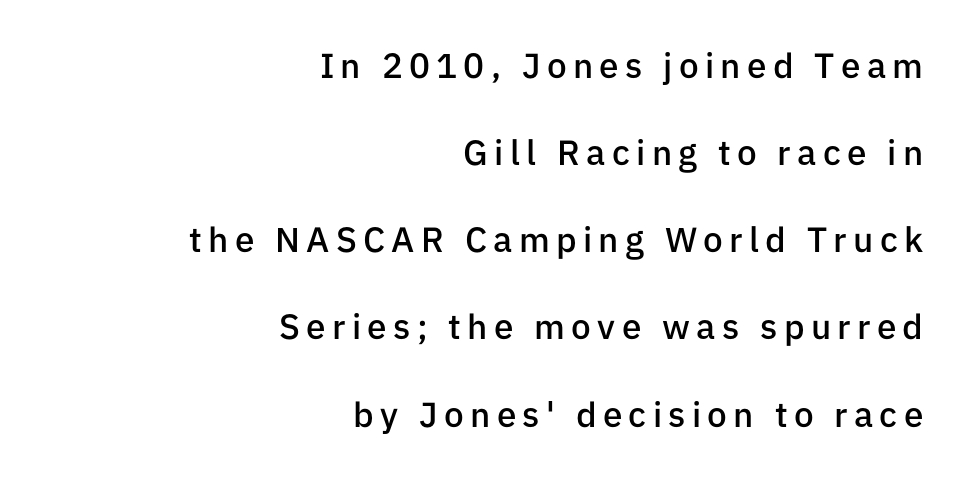
{"serif": "no", "italic": "no", "bold": "semi", "weight": "semibold", "width": "normal", "stroke_contrast": "low", "x_height": "medium", "monospaced": "no", "underline": "no", "align": "right", "line_spacing": "loose", "line_spacing_ratio": 2.49, "glyph_px": 35}
